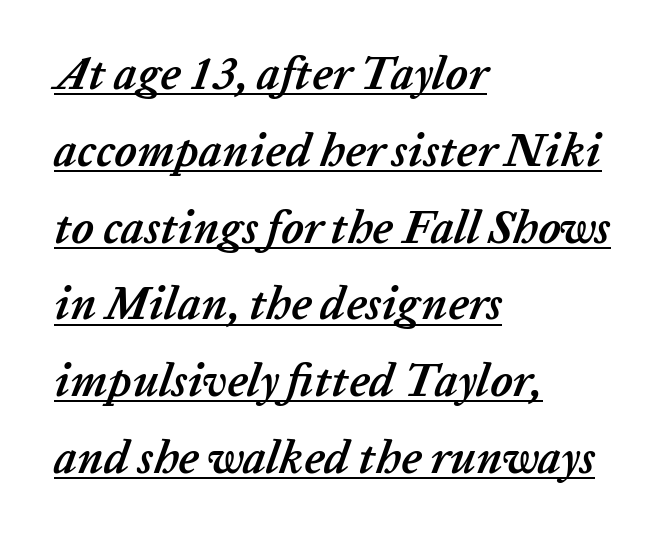
{"italic": "yes", "lean": "right", "slant_degrees": 20, "bold": "yes", "weight": "semibold", "width": "normal", "stroke_contrast": "low", "x_height": "medium", "monospaced": "no", "underline": "yes", "align": "left", "line_spacing": "normal", "line_spacing_ratio": 1.67, "letter_spacing": "normal", "letter_spacing_em": 0.0, "glyph_px": 46}
